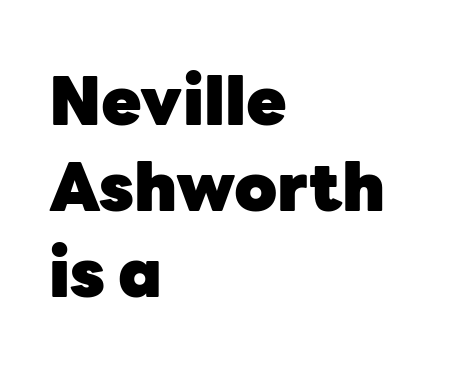
Is this a sans? Yes — the strokes have no serifs. The characters look thick and weighty, a clear bold. Baseline-to-baseline distance is the conventional proportion of letter height. Underlining? Definitely not there. Short and long lines alike share a common starting point at left.
